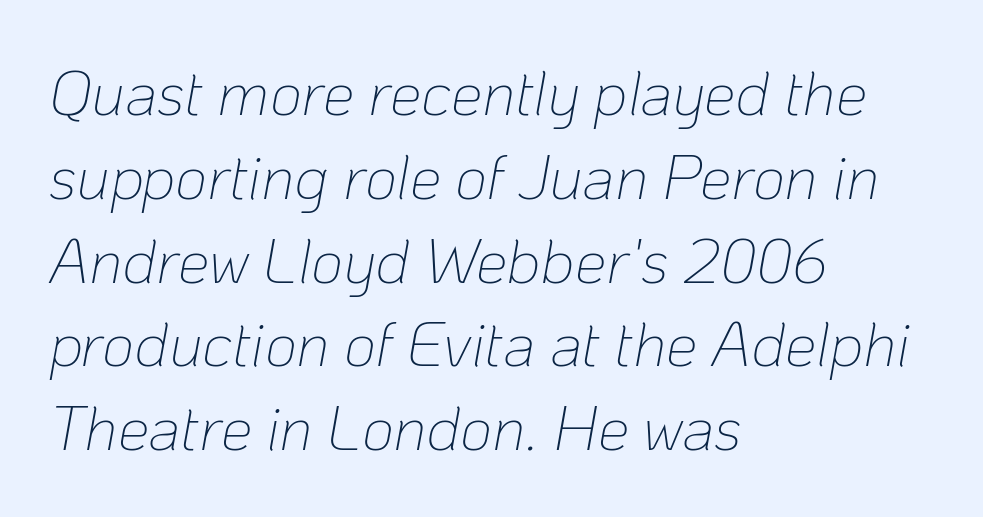
{"italic": "yes", "lean": "right", "slant_degrees": 10, "bold": "no", "weight": "thin", "width": "normal", "stroke_contrast": "low", "x_height": "medium", "monospaced": "no", "underline": "no", "align": "left", "line_spacing": "normal", "line_spacing_ratio": 1.33, "letter_spacing": "normal", "letter_spacing_em": 0.0, "glyph_px": 63}
